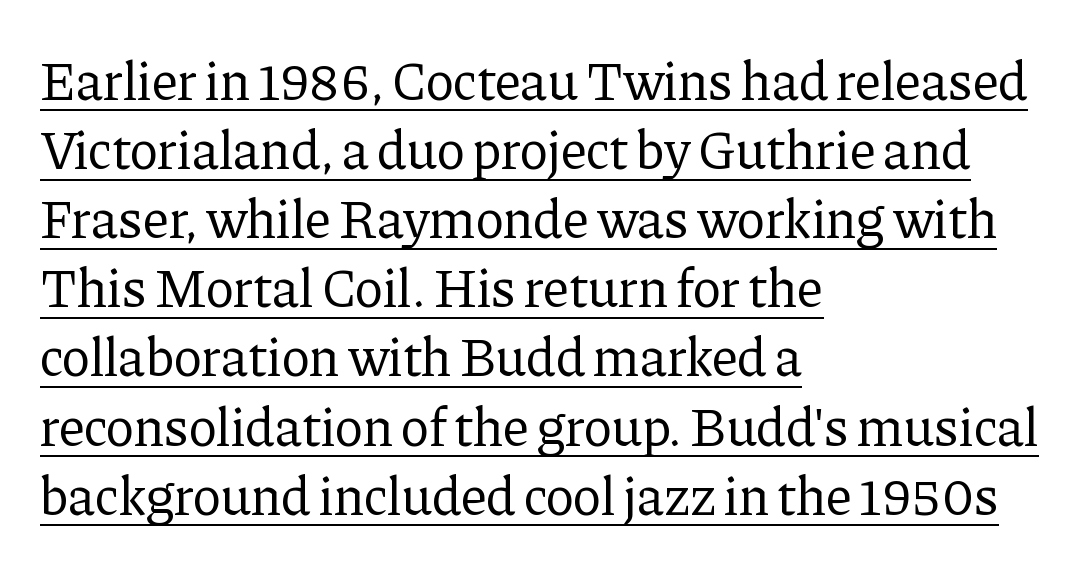
{"serif": "yes", "italic": "no", "bold": "no", "weight": "regular", "width": "normal", "stroke_contrast": "low", "x_height": "medium", "monospaced": "no", "underline": "yes", "align": "left", "line_spacing": "normal", "line_spacing_ratio": 1.28, "letter_spacing": "normal", "letter_spacing_em": 0.0, "glyph_px": 54}
